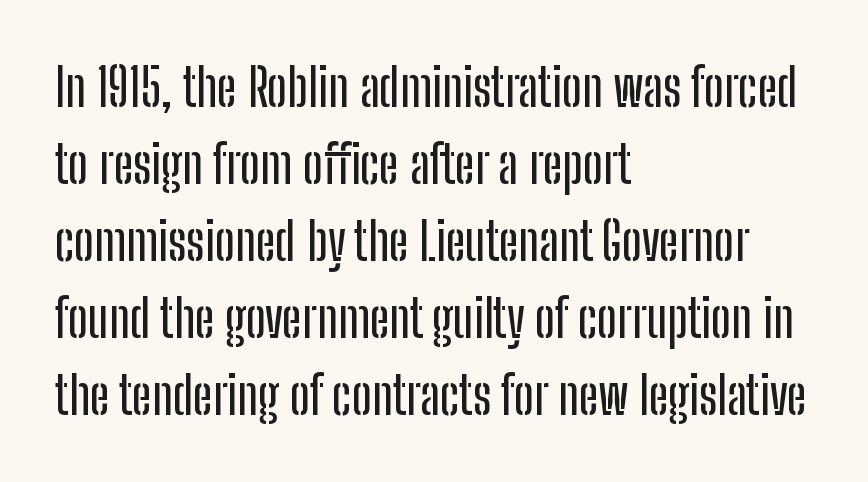
Q: Is the text italic (slanted)? A: No, it is upright.
Q: Is the typeface a serif or a sans-serif typeface? A: Sans-serif.
Q: Is the text underlined? A: No.
Q: How is the paragraph aligned? A: Left-aligned.
Q: Is the spacing between letters normal or unusually wide? A: Normal.
Q: Is the spacing between lines tight, normal or loose? A: Normal.
Q: Width (condensed, normal, or wide)? A: Condensed.
Q: Stroke contrast? A: Low.
Q: x-height? A: Medium.
Q: Monospaced? A: No.
